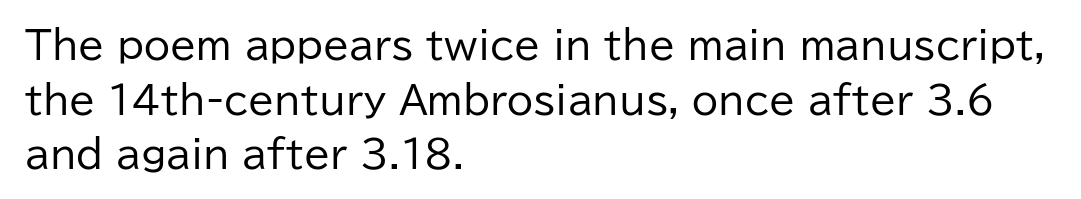
Do the letters lean? They stand straight. The rows are spaced the way most documents space them. Summary of weight: not heavy and not bold. Is this a fixed-width face? No — the glyphs have proportional, varying widths.
